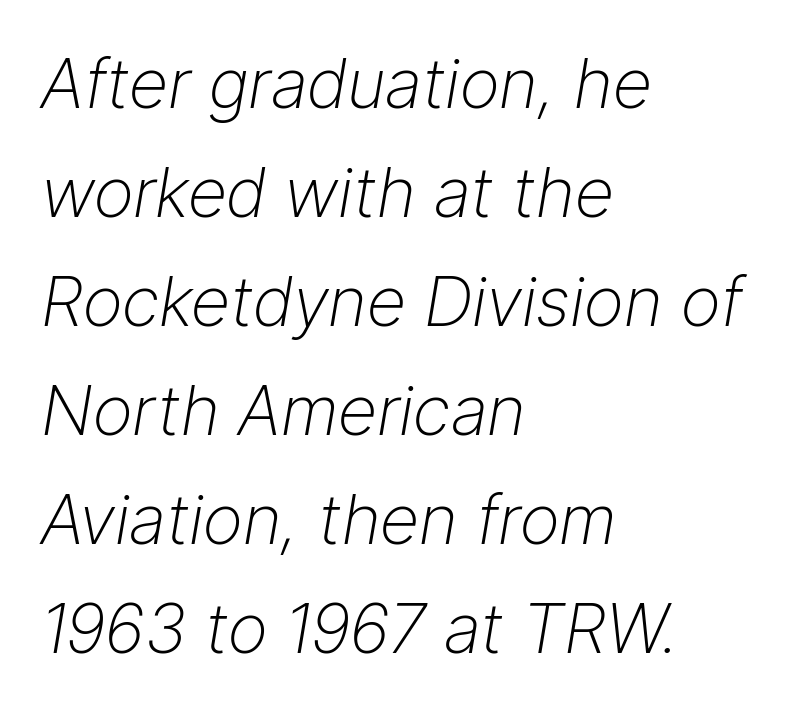
Q: Is the text bold? A: No.
Q: Is the text italic (slanted)? A: Yes, it leans right by about 9 degrees.
Q: Is the text underlined? A: No.
Q: How is the paragraph aligned? A: Left-aligned.
Q: Is the spacing between letters normal or unusually wide? A: Normal.
Q: Is the spacing between lines tight, normal or loose? A: Normal.
Q: Width (condensed, normal, or wide)? A: Normal.
Q: Stroke contrast? A: Low.
Q: x-height? A: Medium.
Q: Monospaced? A: No.
